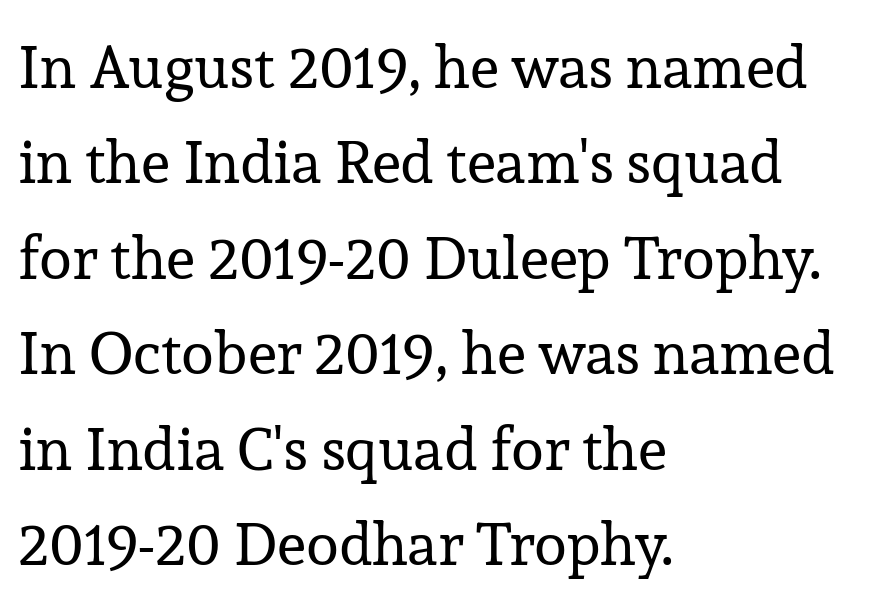
The image shows 60 px regular-weight serif type, upright; set left-aligned, normal line spacing (1.59x), normal letter spacing, not underlined; low stroke contrast and a medium x-height.
